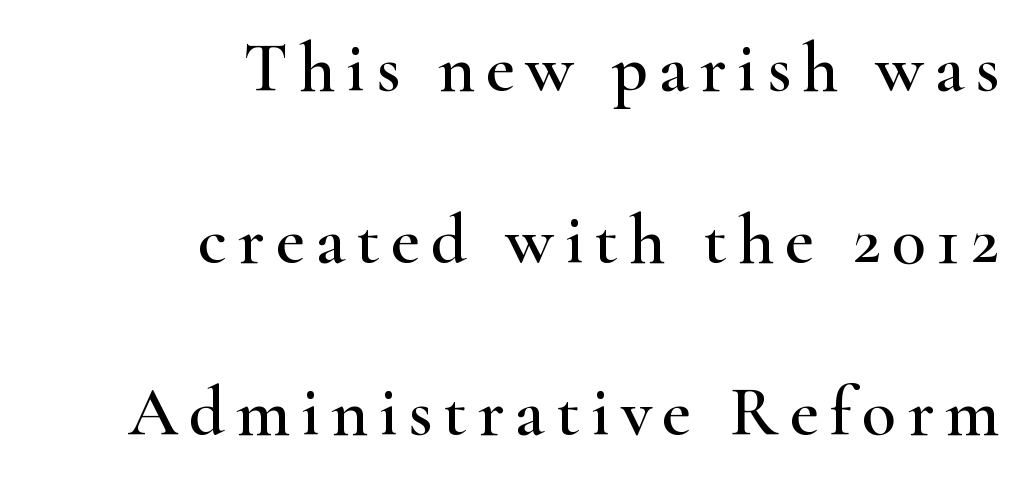
The image shows 70 px wide serif type, upright; set right-aligned, loose line spacing (2.46x), not underlined; high stroke contrast and a small x-height.
